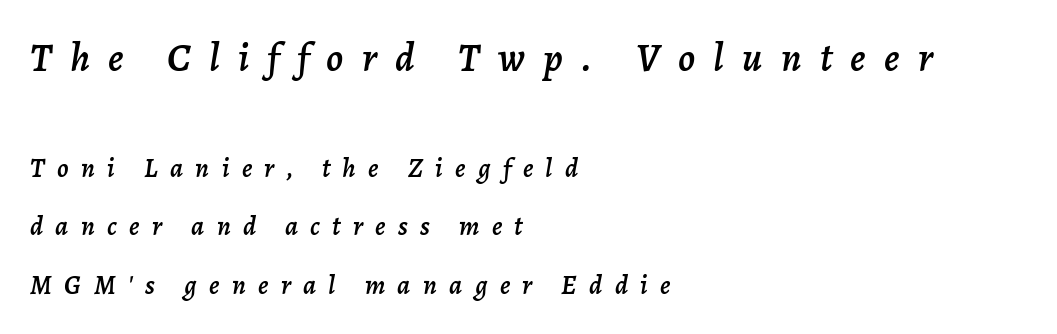
Q: Is the text italic (slanted)? A: Yes, it leans right by about 7 degrees.
Q: Is the text underlined? A: No.
Q: How is the paragraph aligned? A: Left-aligned.
Q: Is the spacing between letters normal or unusually wide? A: Unusually wide.
Q: Is the spacing between lines tight, normal or loose? A: Loose.
Q: Which block of text is set in a larger size, the first (top) or the second (bottom)? A: The first (top) one.
Q: Width (condensed, normal, or wide)? A: Normal.
Q: Stroke contrast? A: Low.
Q: x-height? A: Medium.
Q: Monospaced? A: No.
